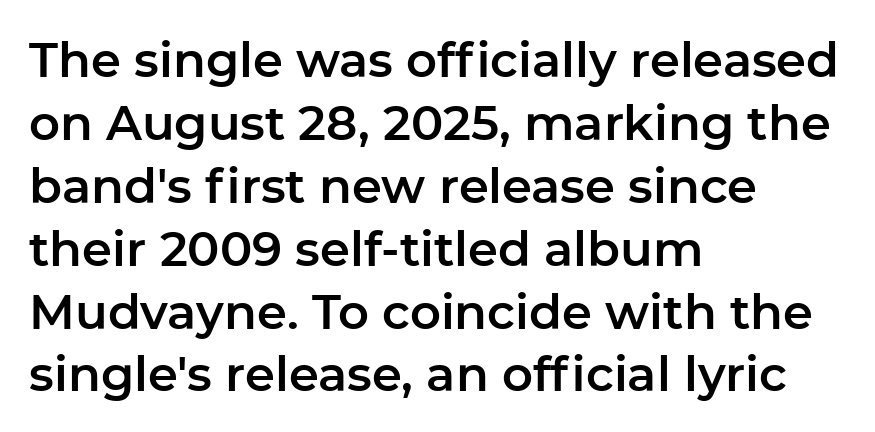
The font's upright variant was chosen for this text. This is sans-serif lettering, the kind often seen on screens and signage. The rendering uses a moderate line-height, typical for paragraphs. Reading down the block, your eye returns to a fixed left position each line. Unmarked baselines from the first word to the last.
